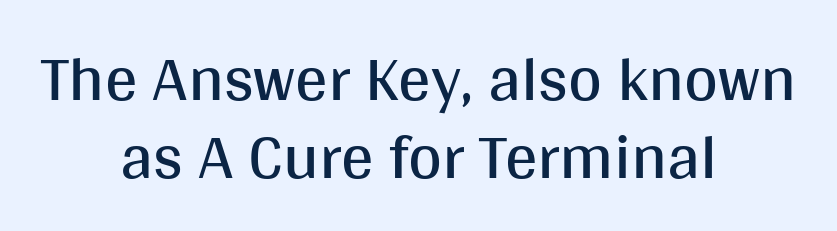
The image shows 65 px regular-weight sans-serif type, upright; set centered, line spacing 1.2x, normal letter spacing, not underlined; medium stroke contrast and a large x-height.
